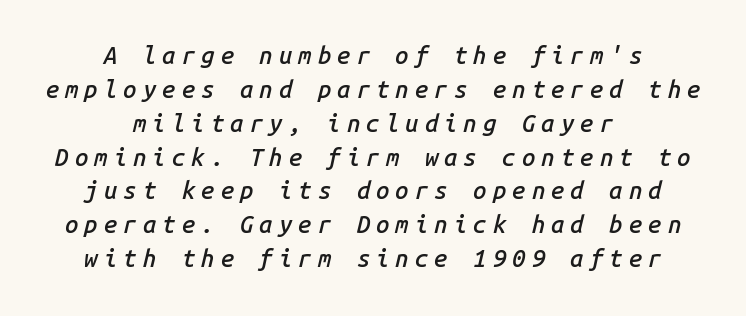
The image shows 24 px text type, italic (leaning right); set centered, normal line spacing (1.41x), unusually wide letter spacing (+0.25 em), not underlined.
